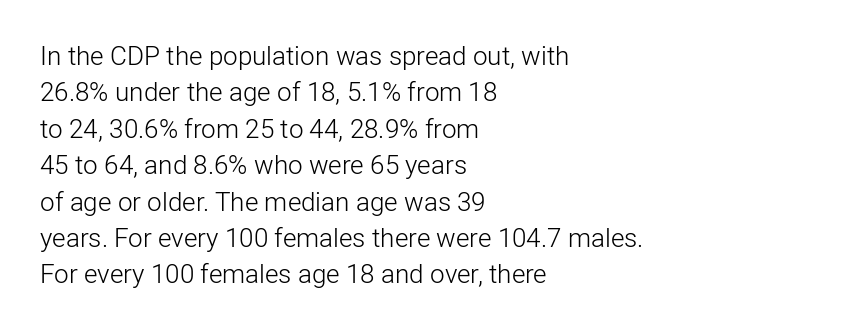
Q: Is the text bold? A: No.
Q: Is the text italic (slanted)? A: No, it is upright.
Q: Is the text underlined? A: No.
Q: How is the paragraph aligned? A: Left-aligned.
Q: Is the spacing between letters normal or unusually wide? A: Normal.
Q: Is the spacing between lines tight, normal or loose? A: Normal.
